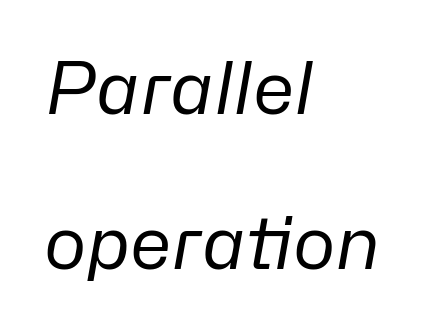
The image shows 72 px regular-weight type, italic (leaning right); set left-aligned, loose line spacing (2.15x), normal letter spacing, not underlined; low stroke contrast and a medium x-height.
